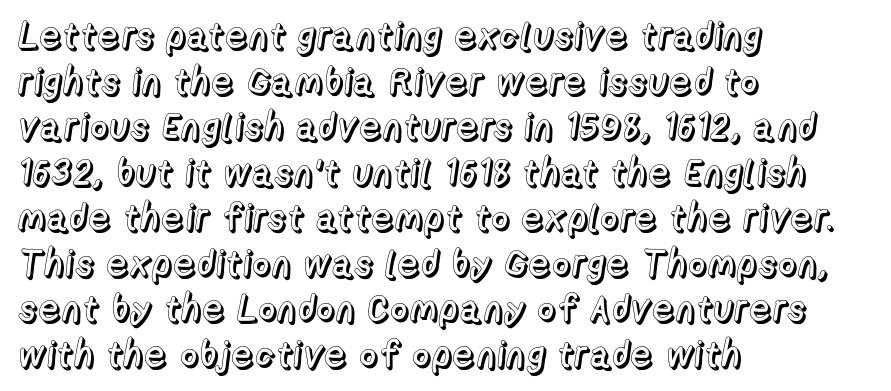
The image shows 37 px text type; set left-aligned, line spacing 1.23x, normal letter spacing, not underlined; a medium x-height.
